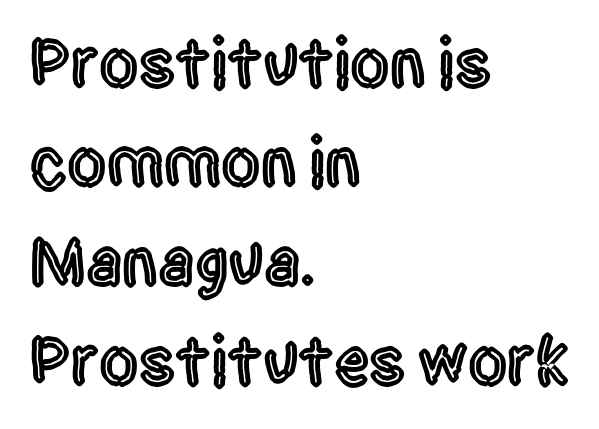
The image shows 70 px condensed sans-serif type, upright; set left-aligned, normal line spacing (1.42x), normal letter spacing, not underlined; a large x-height.
